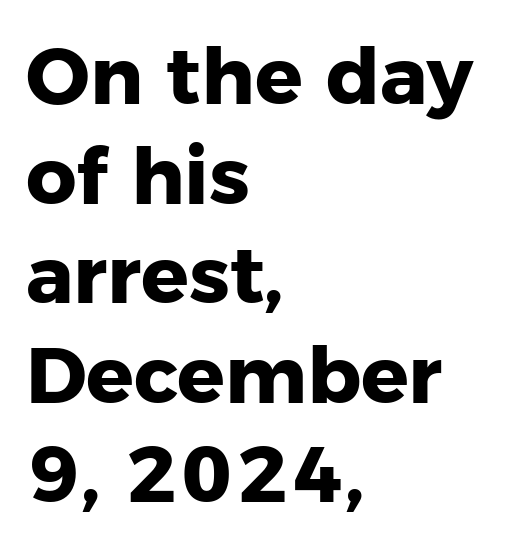
Beneath every word, the page is bare. This rendering uses left alignment, leaving the right contour irregular. Words appear dense and cohesive because spacing is normal. Rendered with straight, roman letterforms.
